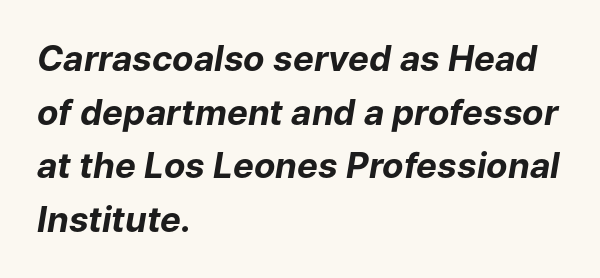
Q: Is the text bold? A: Yes.
Q: Is the text italic (slanted)? A: Yes, it leans right by about 9 degrees.
Q: Is the text underlined? A: No.
Q: How is the paragraph aligned? A: Left-aligned.
Q: Is the spacing between letters normal or unusually wide? A: Normal.
Q: Is the spacing between lines tight, normal or loose? A: Normal.
Q: Width (condensed, normal, or wide)? A: Normal.
Q: Stroke contrast? A: Low.
Q: x-height? A: Medium.
Q: Monospaced? A: No.
